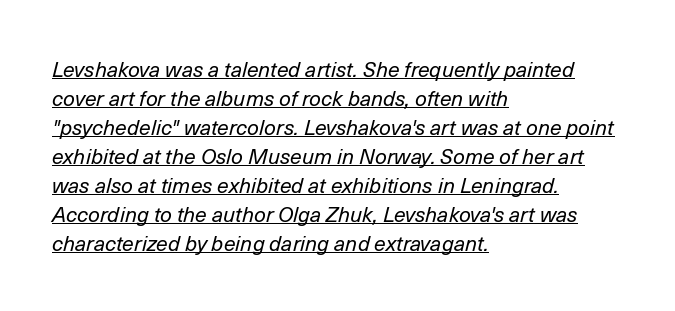
Notice how the passage keeps a crisp vertical edge on the left only. These lines were composed using italics. Nothing heavy about these letters — not bold at all. Look at the tracking — it's just the regular setting, nothing added. Interline gaps are of average width in this sample.
